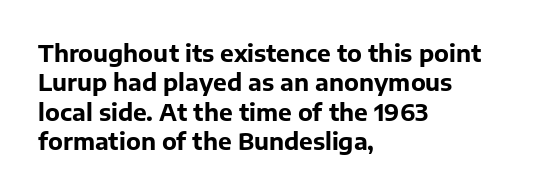
The image shows 23 px bold type, upright; set left-aligned, normal line spacing (1.28x), normal letter spacing, not underlined.
